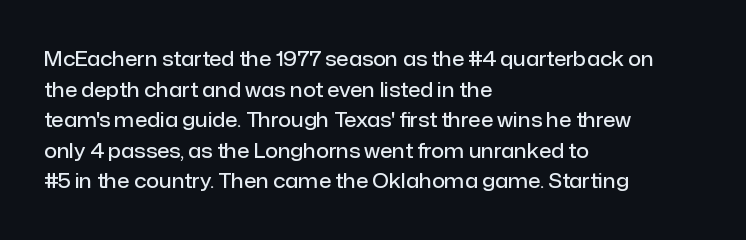
This rendering features lettering with no underline. Students, observe: this is what conventionally led text looks like. Students, note that the glyphs here touch the page at normal intervals. The specimen reads as upright at a glance.
